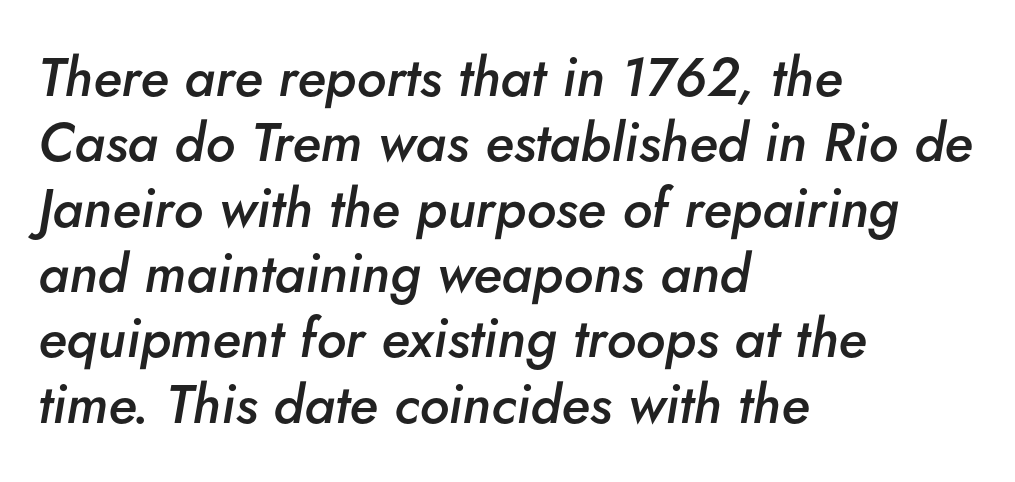
{"italic": "yes", "lean": "right", "slant_degrees": 5, "bold": "semi", "weight": "semibold", "width": "normal", "stroke_contrast": "low", "x_height": "small", "monospaced": "no", "underline": "no", "align": "left", "line_spacing_ratio": 1.21, "letter_spacing": "normal", "letter_spacing_em": 0.0, "glyph_px": 54}
